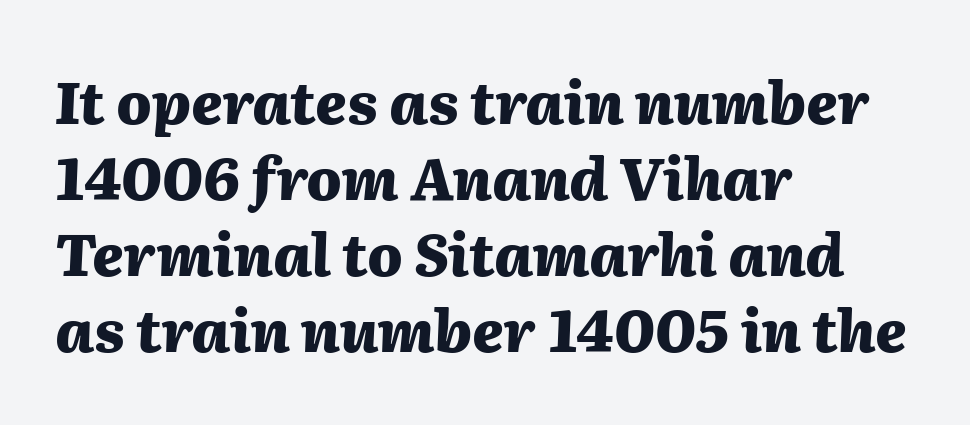
The image shows 58 px heavy type, italic (leaning right); set left-aligned, normal line spacing (1.31x), normal letter spacing, not underlined; medium stroke contrast and a medium x-height.
